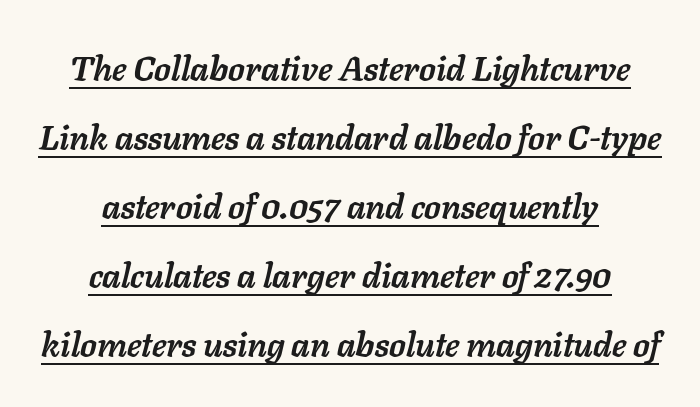
{"italic": "yes", "lean": "right", "slant_degrees": 11, "bold": "yes", "weight": "semibold", "width": "normal", "stroke_contrast": "low", "x_height": "medium", "monospaced": "no", "underline": "yes", "align": "center", "line_spacing": "loose", "line_spacing_ratio": 2.03, "letter_spacing": "normal", "letter_spacing_em": 0.0, "glyph_px": 34}
